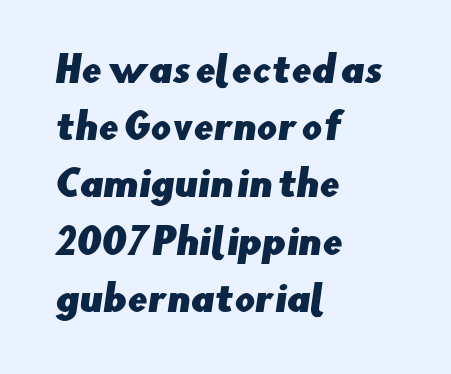
{"serif": "no", "width": "normal", "stroke_contrast": "low", "x_height": "small", "monospaced": "no", "underline": "no", "align": "left", "line_spacing": "normal", "line_spacing_ratio": 1.59, "letter_spacing": "normal", "letter_spacing_em": 0.0, "glyph_px": 36}
